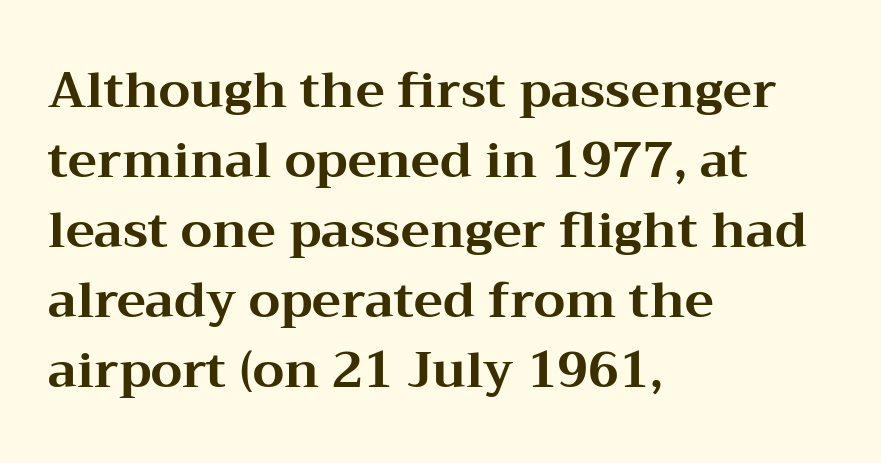
{"serif": "yes", "italic": "no", "bold": "yes", "weight": "bold", "width": "wide", "stroke_contrast": "medium", "x_height": "medium", "monospaced": "no", "underline": "no", "align": "left", "line_spacing": "normal", "line_spacing_ratio": 1.43, "letter_spacing": "normal", "letter_spacing_em": 0.0, "glyph_px": 49}
